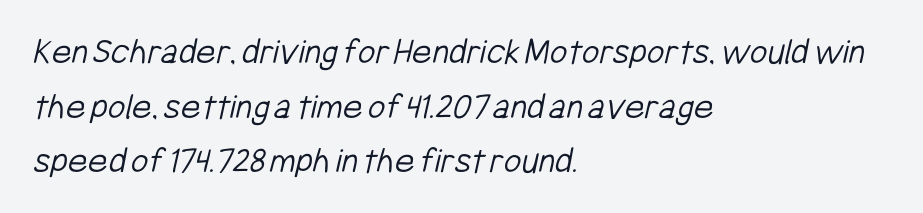
Q: Is the text bold? A: No.
Q: Is the typeface a serif or a sans-serif typeface? A: Sans-serif.
Q: Is the text underlined? A: No.
Q: How is the paragraph aligned? A: Left-aligned.
Q: Is the spacing between letters normal or unusually wide? A: Normal.
Q: Is the spacing between lines tight, normal or loose? A: Normal.
Q: Width (condensed, normal, or wide)? A: Condensed.
Q: Stroke contrast? A: Low.
Q: x-height? A: Medium.
Q: Monospaced? A: No.
